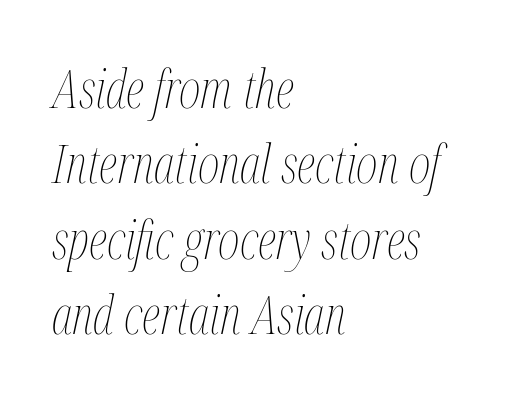
The image shows 52 px thin, condensed type, italic (leaning right); set left-aligned, normal line spacing (1.45x), normal letter spacing, not underlined; medium stroke contrast and a medium x-height.
